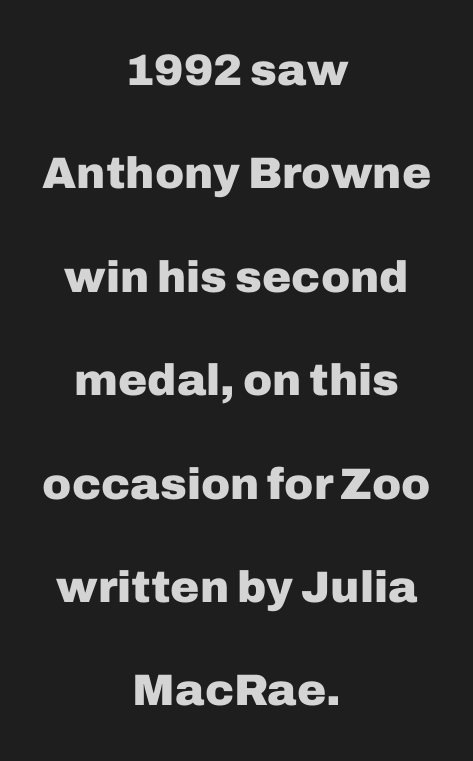
The image shows 44 px heavy sans-serif type, upright; set centered, loose line spacing (2.35x), normal letter spacing, not underlined; low stroke contrast and a medium x-height.
